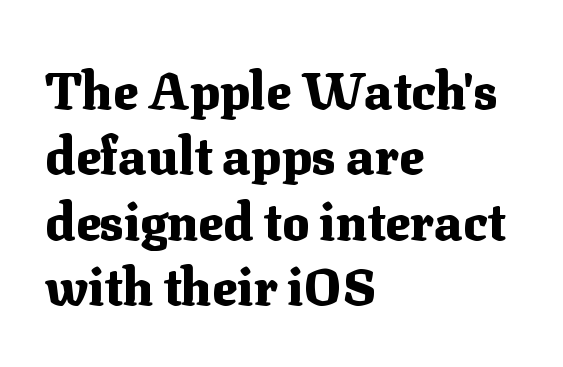
{"serif": "yes", "italic": "no", "bold": "yes", "weight": "heavy", "width": "normal", "stroke_contrast": "medium", "x_height": "medium", "monospaced": "no", "underline": "no", "align": "left", "line_spacing": "normal", "line_spacing_ratio": 1.28, "letter_spacing": "normal", "letter_spacing_em": 0.0, "glyph_px": 51}
